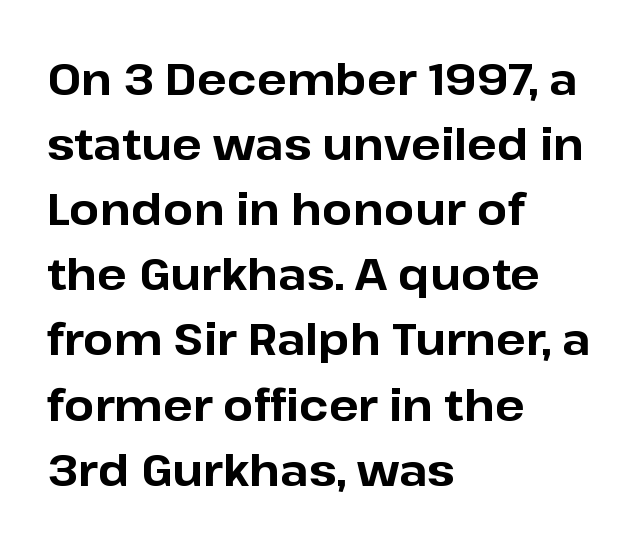
The image shows 44 px bold sans-serif type, upright; set left-aligned, normal line spacing (1.48x), normal letter spacing, not underlined; low stroke contrast and a medium x-height.
